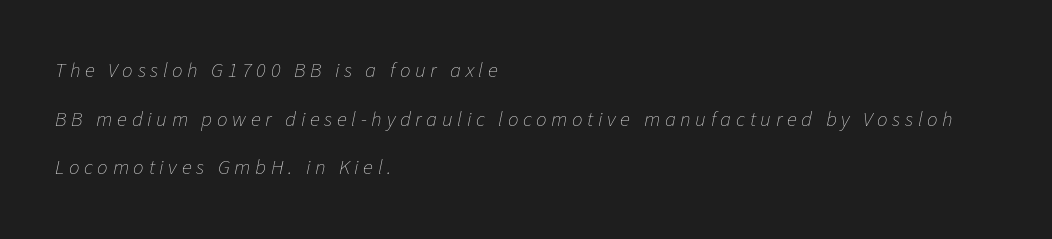
The image shows 21 px text type, italic (leaning right); set left-aligned, loose line spacing (2.32x), unusually wide letter spacing (+0.22 em), not underlined.
